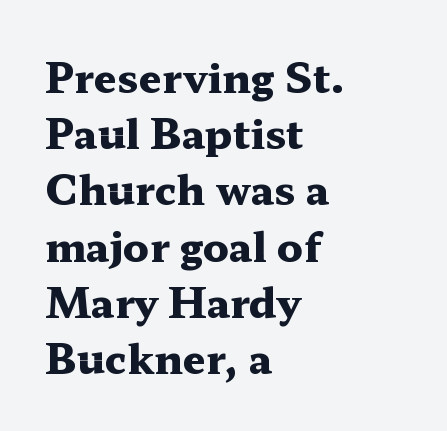
Q: Is the text bold? A: Yes.
Q: Is the text italic (slanted)? A: No, it is upright.
Q: Is the typeface a serif or a sans-serif typeface? A: Serif.
Q: Is the text underlined? A: No.
Q: How is the paragraph aligned? A: Left-aligned.
Q: Is the spacing between letters normal or unusually wide? A: Normal.
Q: Is the spacing between lines tight, normal or loose? A: Normal.
Q: Width (condensed, normal, or wide)? A: Wide.
Q: Stroke contrast? A: Medium.
Q: x-height? A: Medium.
Q: Monospaced? A: No.
